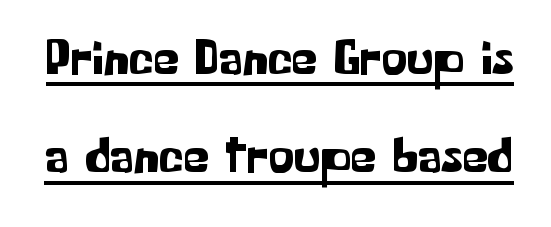
The image shows 51 px sans-serif type, upright; set loose line spacing (1.93x), normal letter spacing, underlined; low stroke contrast and a medium x-height.
